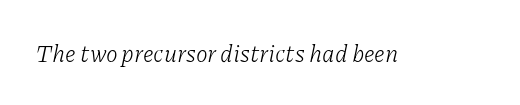
Q: Is the text bold? A: No.
Q: Is the text italic (slanted)? A: Yes, it leans right by about 11 degrees.
Q: Is the text underlined? A: No.
Q: Is the spacing between letters normal or unusually wide? A: Normal.
